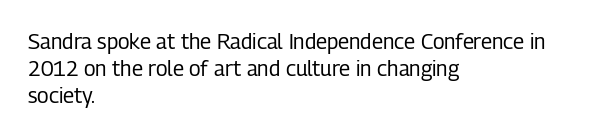
Q: Is the text bold? A: No.
Q: Is the text italic (slanted)? A: No, it is upright.
Q: Is the text underlined? A: No.
Q: How is the paragraph aligned? A: Left-aligned.
Q: Is the spacing between letters normal or unusually wide? A: Normal.
Q: Is the spacing between lines tight, normal or loose? A: Normal.
